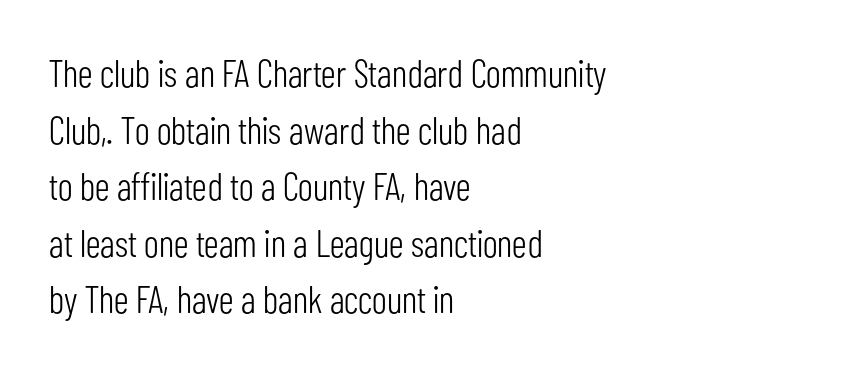
The image shows 38 px light, condensed sans-serif type, upright; set left-aligned, normal line spacing (1.49x), normal letter spacing, not underlined; low stroke contrast and a medium x-height.
